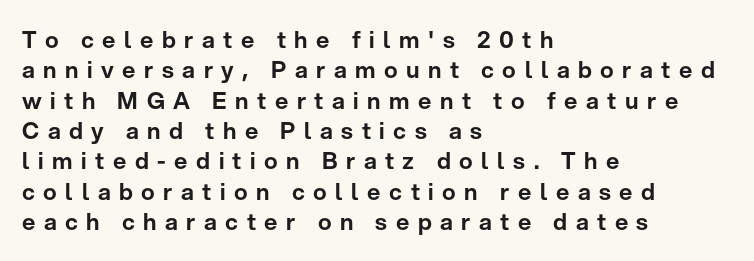
Casual observation: everything's shoved over to the left. This is roman type, the default non-slanted kind. The foot of each line stays bare and open. Successive baselines arrive at the customary interval.
